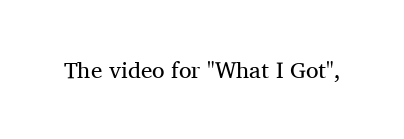
The image shows 23 px text type, upright; set normal letter spacing, not underlined.
